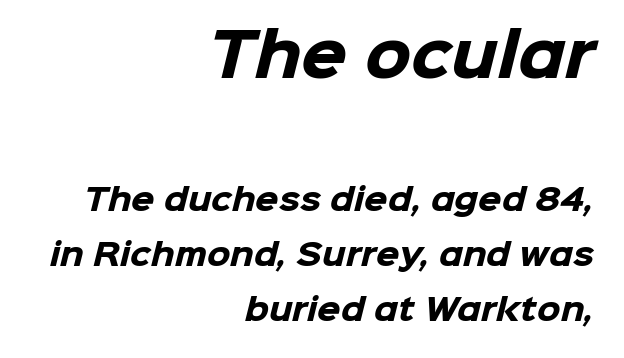
Q: Is the text bold? A: Yes.
Q: Is the typeface a serif or a sans-serif typeface? A: Sans-serif.
Q: Is the text underlined? A: No.
Q: How is the paragraph aligned? A: Right-aligned.
Q: Is the spacing between letters normal or unusually wide? A: Normal.
Q: Which block of text is set in a larger size, the first (top) or the second (bottom)? A: The first (top) one.
Q: Width (condensed, normal, or wide)? A: Normal.
Q: Stroke contrast? A: Low.
Q: x-height? A: Medium.
Q: Monospaced? A: No.
